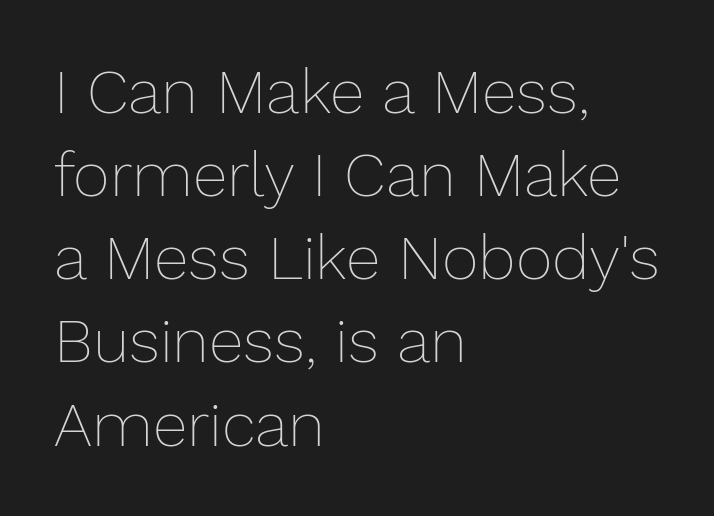
{"italic": "no", "bold": "no", "weight": "thin", "width": "normal", "stroke_contrast": "low", "x_height": "medium", "monospaced": "no", "underline": "no", "align": "left", "line_spacing": "normal", "line_spacing_ratio": 1.32, "letter_spacing": "normal", "letter_spacing_em": 0.0, "glyph_px": 63}
